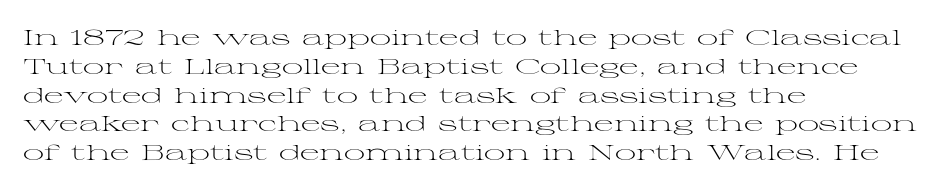
Q: Is the text bold? A: No.
Q: Is the text italic (slanted)? A: No, it is upright.
Q: Is the text underlined? A: No.
Q: How is the paragraph aligned? A: Left-aligned.
Q: Is the spacing between letters normal or unusually wide? A: Normal.
Q: Is the spacing between lines tight, normal or loose? A: Normal.
